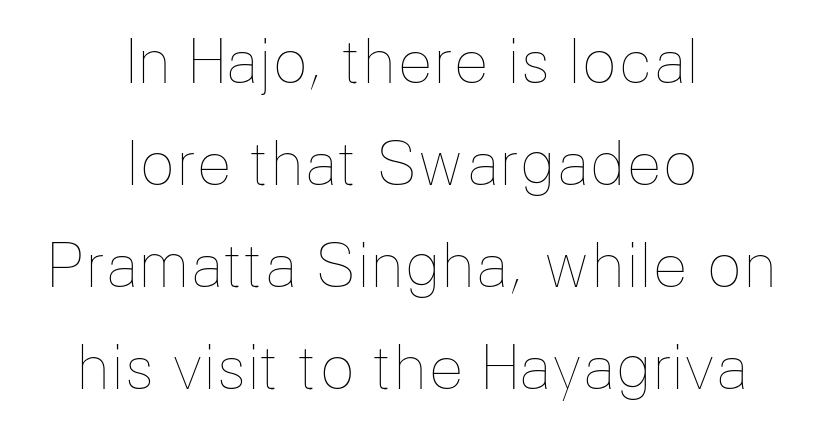
Q: Is the text bold? A: No.
Q: Is the text italic (slanted)? A: No, it is upright.
Q: Is the text underlined? A: No.
Q: How is the paragraph aligned? A: Centered.
Q: Is the spacing between letters normal or unusually wide? A: Normal.
Q: Width (condensed, normal, or wide)? A: Normal.
Q: Stroke contrast? A: Low.
Q: x-height? A: Medium.
Q: Monospaced? A: No.
